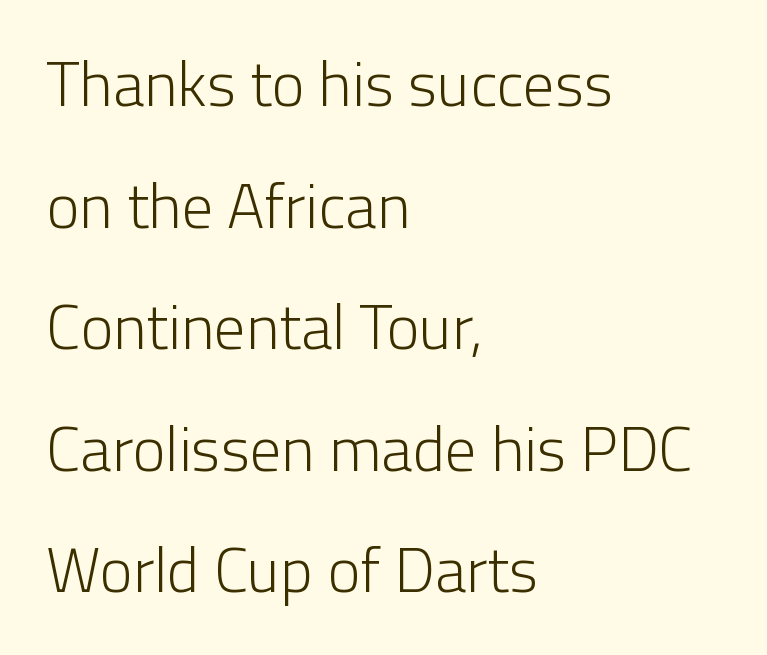
{"serif": "no", "italic": "no", "bold": "no", "weight": "light", "width": "normal", "stroke_contrast": "low", "x_height": "medium", "monospaced": "no", "underline": "no", "align": "left", "line_spacing": "loose", "line_spacing_ratio": 1.93, "letter_spacing": "normal", "letter_spacing_em": 0.0, "glyph_px": 63}
